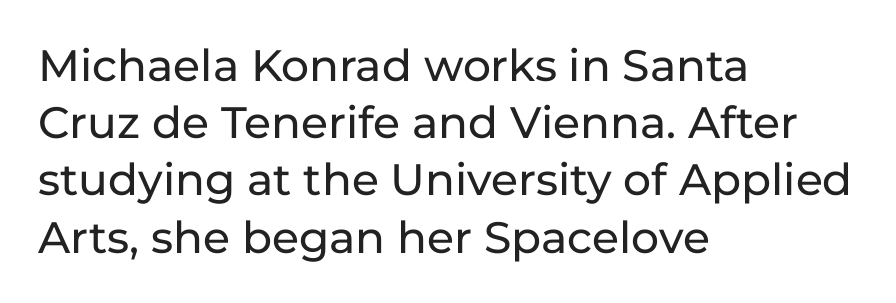
Q: Is the text italic (slanted)? A: No, it is upright.
Q: Is the typeface a serif or a sans-serif typeface? A: Sans-serif.
Q: Is the text underlined? A: No.
Q: How is the paragraph aligned? A: Left-aligned.
Q: Is the spacing between letters normal or unusually wide? A: Normal.
Q: Is the spacing between lines tight, normal or loose? A: Normal.
Q: Width (condensed, normal, or wide)? A: Normal.
Q: Stroke contrast? A: Low.
Q: x-height? A: Medium.
Q: Monospaced? A: No.
